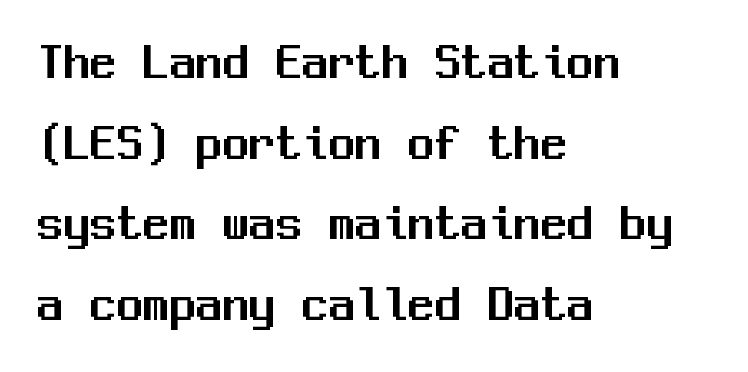
Plain, unruled lines of type. Notice how the stems are strictly vertical — no italics here. Do the characters align in a grid? Yes, the font is monospaced. These lines are composed in type without serifs. In terms of leading, this rendering sits right in the middle.
